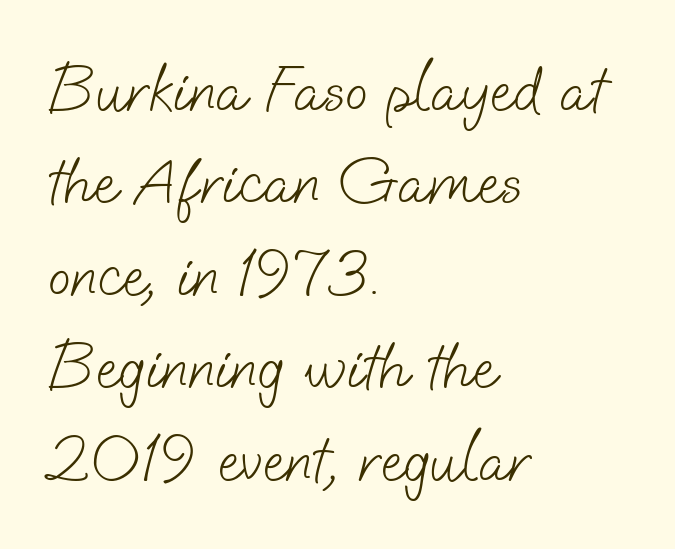
Q: Is the text bold? A: No.
Q: Is the typeface a serif or a sans-serif typeface? A: Sans-serif.
Q: Is the text underlined? A: No.
Q: How is the paragraph aligned? A: Left-aligned.
Q: Is the spacing between letters normal or unusually wide? A: Normal.
Q: Is the spacing between lines tight, normal or loose? A: Normal.
Q: Width (condensed, normal, or wide)? A: Normal.
Q: Stroke contrast? A: Low.
Q: x-height? A: Small.
Q: Monospaced? A: No.
